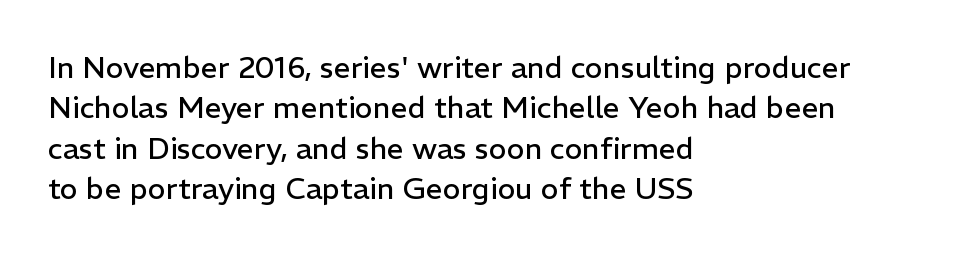
The image shows 30 px regular-weight sans-serif type, upright; set left-aligned, normal line spacing (1.35x), normal letter spacing, not underlined; low stroke contrast and a medium x-height.
